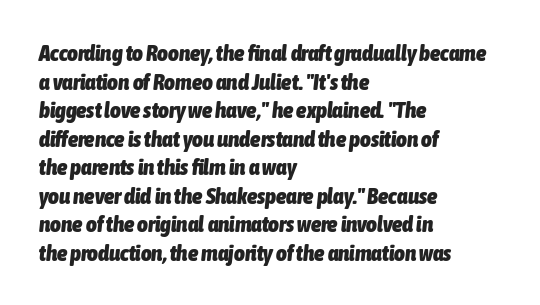
The image shows 23 px bold type, italic (leaning right); set left-aligned, line spacing 1.24x, normal letter spacing, not underlined.
